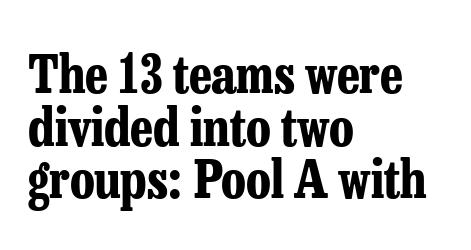
{"serif": "yes", "italic": "no", "bold": "yes", "weight": "bold", "width": "condensed", "stroke_contrast": "low", "x_height": "medium", "monospaced": "no", "underline": "no", "align": "left", "line_spacing": "tight", "line_spacing_ratio": 1.01, "letter_spacing": "normal", "letter_spacing_em": 0.0, "glyph_px": 52}
